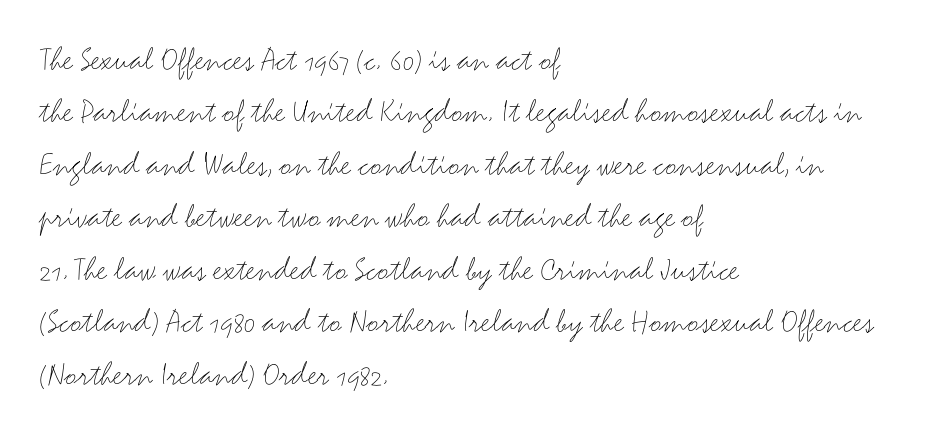
Q: Is the text bold? A: No.
Q: Is the text italic (slanted)? A: Yes.
Q: Is the typeface a serif or a sans-serif typeface? A: Sans-serif.
Q: Is the text underlined? A: No.
Q: How is the paragraph aligned? A: Left-aligned.
Q: Is the spacing between letters normal or unusually wide? A: Normal.
Q: Is the spacing between lines tight, normal or loose? A: Normal.
Q: Width (condensed, normal, or wide)? A: Wide.
Q: Stroke contrast? A: Medium.
Q: x-height? A: Small.
Q: Monospaced? A: No.
